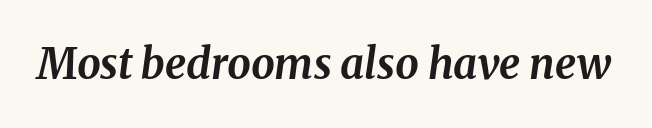
Does the weight exceed regular? Yes, all the way to bold. The axis of the letterforms is tilted away from vertical. Only glyphs here, with clear space below each row. This sample has the flowing, uneven cadence of proportional lettering. The face used here is rendered with its standard letterfit.
